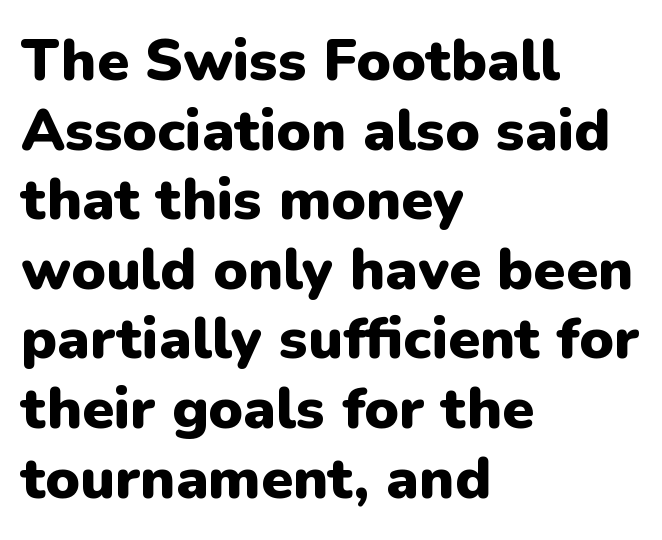
The image shows 58 px heavy sans-serif type, upright; set left-aligned, line spacing 1.2x, normal letter spacing, not underlined; low stroke contrast and a medium x-height.
